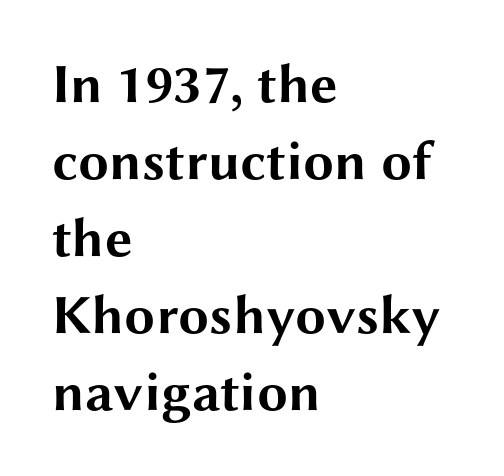
The image shows 55 px bold, wide sans-serif type, upright; set left-aligned, normal line spacing (1.4x), normal letter spacing, not underlined; medium stroke contrast and a medium x-height.
